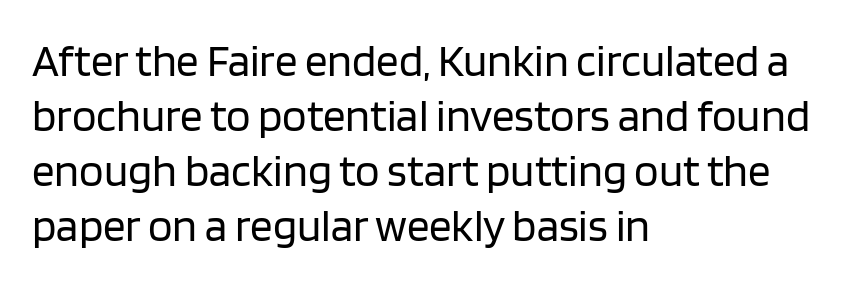
{"serif": "no", "italic": "no", "bold": "no", "weight": "regular", "width": "normal", "stroke_contrast": "low", "x_height": "large", "monospaced": "no", "underline": "no", "align": "left", "line_spacing_ratio": 1.22, "letter_spacing": "normal", "letter_spacing_em": 0.0, "glyph_px": 45}
